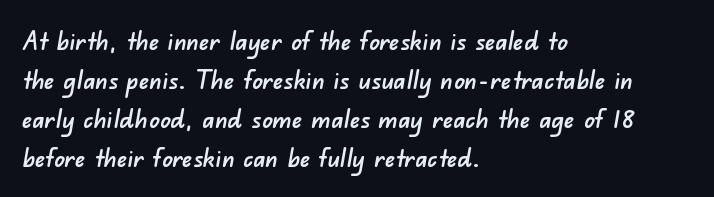
Interline gaps are of average width in this sample. This rendering leaves character spacing at its baseline value. Beneath every word, the page is bare. This sample is left-justified, so line endings fall wherever the words run out.
